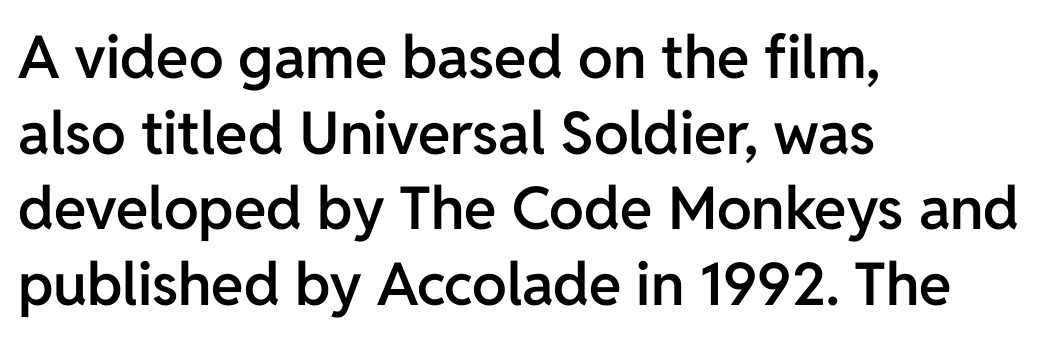
The image shows 59 px semibold sans-serif type, upright; set left-aligned, normal line spacing (1.28x), normal letter spacing, not underlined; low stroke contrast and a medium x-height.
